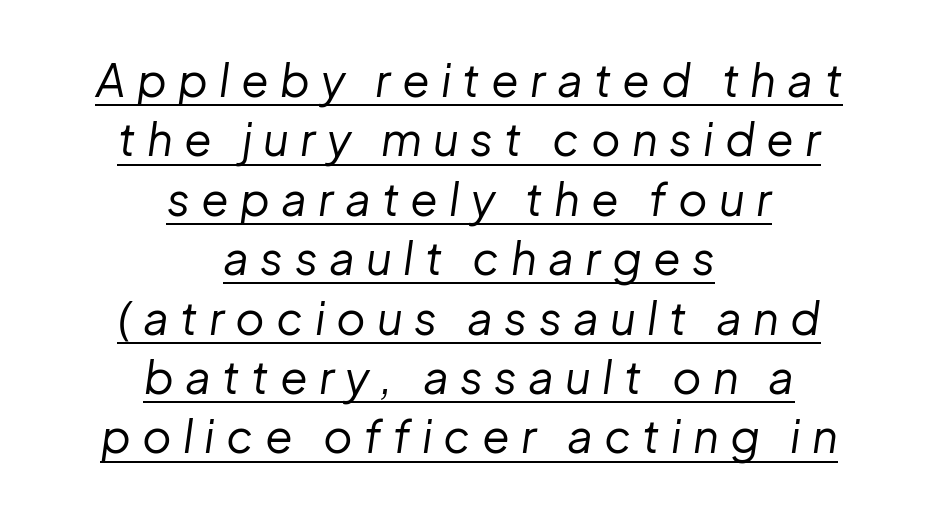
Q: Is the text bold? A: No.
Q: Is the text italic (slanted)? A: Yes, it leans right by about 8 degrees.
Q: Is the text underlined? A: Yes.
Q: How is the paragraph aligned? A: Centered.
Q: Is the spacing between letters normal or unusually wide? A: Unusually wide.
Q: Is the spacing between lines tight, normal or loose? A: Normal.
Q: Width (condensed, normal, or wide)? A: Normal.
Q: Stroke contrast? A: Low.
Q: x-height? A: Medium.
Q: Monospaced? A: No.
